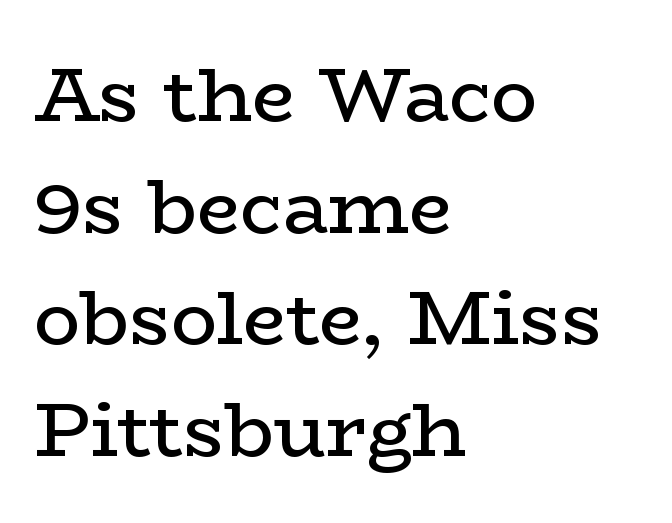
The image shows 77 px regular-weight, wide serif type, upright; set left-aligned, normal line spacing (1.45x), normal letter spacing, not underlined; low stroke contrast and a medium x-height.
